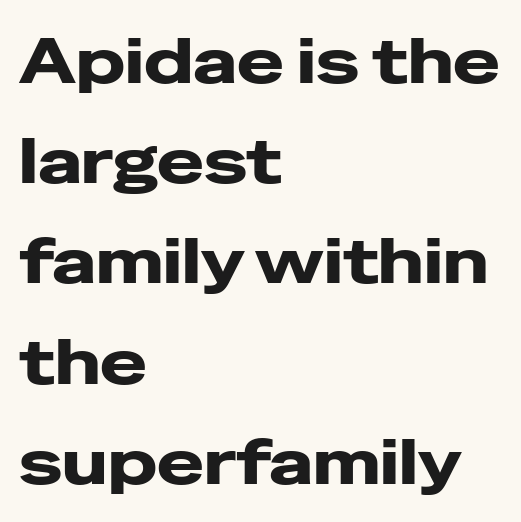
Where is the straight margin? On the left. Looks like regular typesetting: each glyph gets only the width it needs. Style check: upright. The letters carry no serifs — their stems end cleanly without finishing strokes. Leading matches the norm, producing a regular column.
